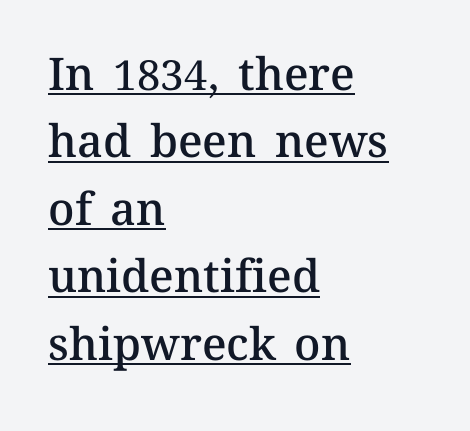
The image shows 45 px semibold type, upright; set left-aligned, normal line spacing (1.5x), normal letter spacing, underlined; medium stroke contrast and a medium x-height.
